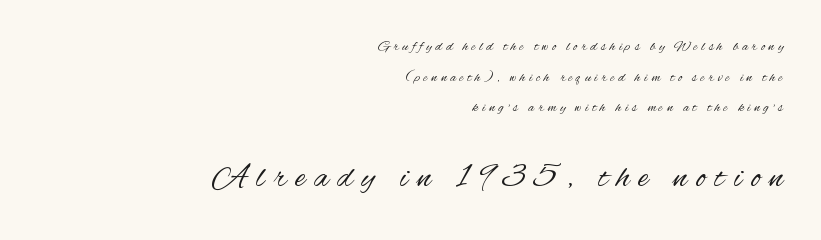
{"serif": "no", "bold": "no", "weight": "regular", "width": "condensed", "stroke_contrast": "medium", "x_height": "small", "monospaced": "no", "underline": "no", "align": "right", "line_spacing": "loose", "line_spacing_ratio": 2.19, "letter_spacing": "wide", "letter_spacing_em": 0.27, "larger_block": "second", "size_ratio": 2.43, "glyph_px": 34}
